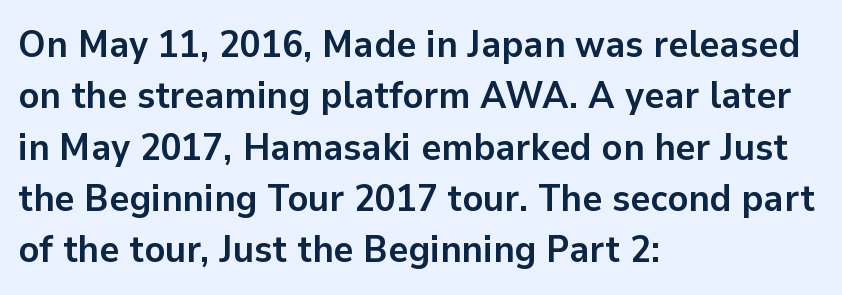
Heft: maximum for text — a bold. Regarding leading, the lines here are spaced in the standard way. A student would call this left alignment; a typographer would say flush left, rag right. Each letter's strokes conclude bluntly, with no projecting serifs. Designer's note — italics off, roman on.
